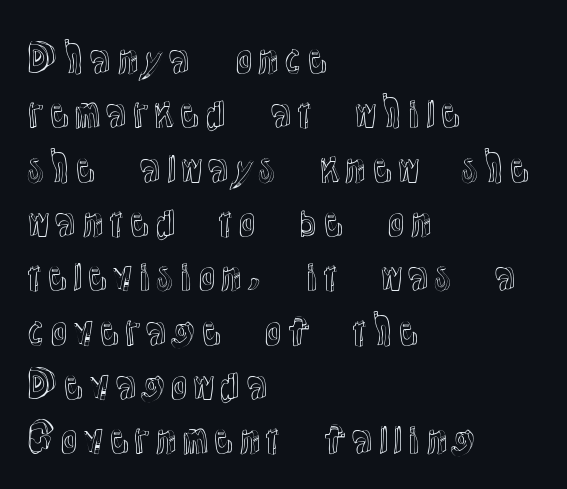
Q: Is the text italic (slanted)? A: No, it is upright.
Q: Is the text underlined? A: No.
Q: How is the paragraph aligned? A: Left-aligned.
Q: Is the spacing between letters normal or unusually wide? A: Normal.
Q: Is the spacing between lines tight, normal or loose? A: Normal.
Q: Width (condensed, normal, or wide)? A: Normal.
Q: x-height? A: Medium.
Q: Monospaced? A: No.
